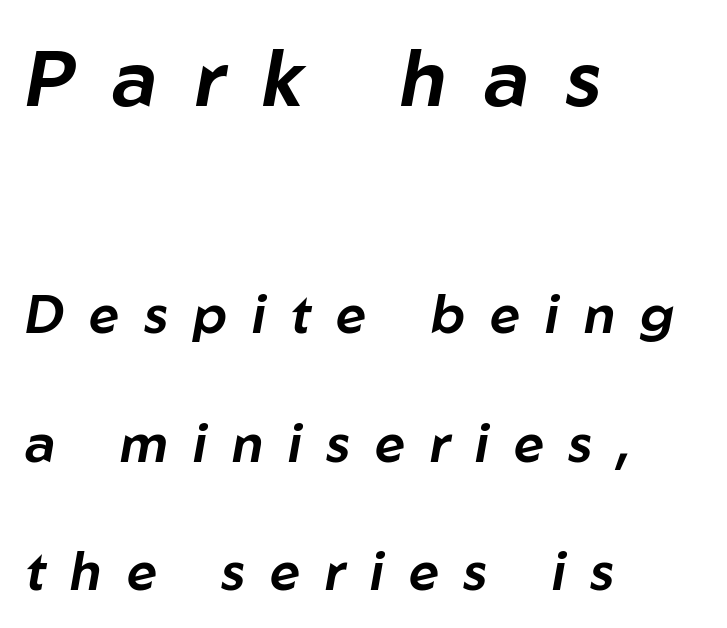
Two sizes are in play, and the larger belongs to the first block. The line texture is sparse and dotted thanks to wide tracking. The font's italic variant was chosen for this text. Reading down the column, the eye jumps a long way to each next line.
